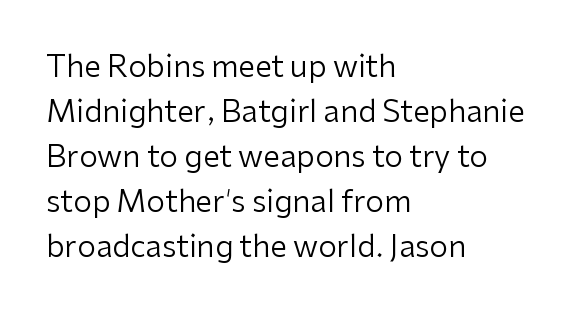
Q: Is the text bold? A: No.
Q: Is the text italic (slanted)? A: No, it is upright.
Q: Is the typeface a serif or a sans-serif typeface? A: Sans-serif.
Q: Is the text underlined? A: No.
Q: How is the paragraph aligned? A: Left-aligned.
Q: Is the spacing between letters normal or unusually wide? A: Normal.
Q: Is the spacing between lines tight, normal or loose? A: Normal.
Q: Width (condensed, normal, or wide)? A: Normal.
Q: Stroke contrast? A: Low.
Q: x-height? A: Medium.
Q: Monospaced? A: No.
